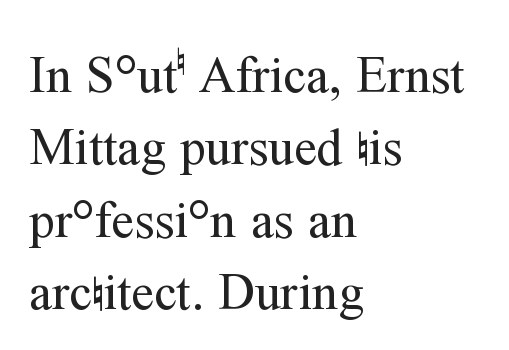
The image shows 51 px regular-weight serif type, upright; set left-aligned, normal line spacing (1.42x), normal letter spacing, not underlined; medium stroke contrast and a medium x-height.
